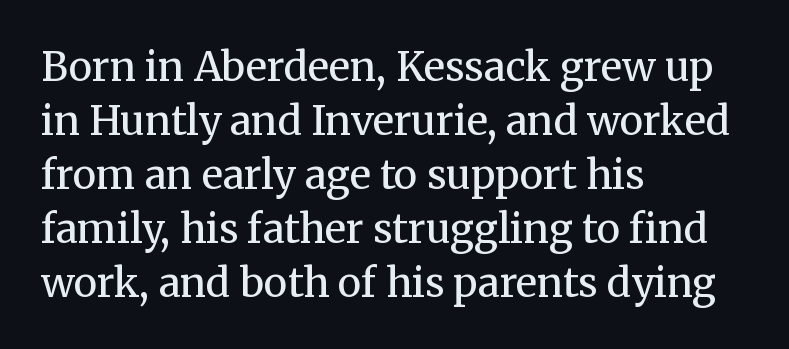
Is there much room between lines? A standard amount, neither cramped nor airy. The type is set solid horizontally, with unmodified tracking. Unmarked baselines from the first word to the last. Looks like regular typesetting: each glyph gets only the width it needs.
